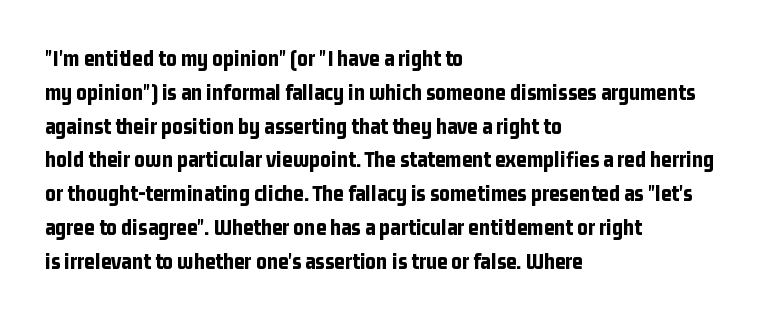
Bold? Absolutely — the strokes are thick and heavy. The setting favours the left margin, as ordinary paragraphs usually do. The font's upright variant was chosen for this text. A bare baseline throughout the passage. Vertical spacing — default.
